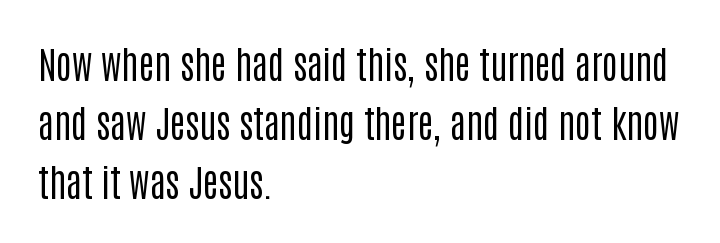
{"serif": "no", "italic": "no", "bold": "no", "weight": "regular", "width": "condensed", "stroke_contrast": "low", "x_height": "large", "monospaced": "no", "underline": "no", "align": "left", "line_spacing": "normal", "line_spacing_ratio": 1.59, "letter_spacing": "normal", "letter_spacing_em": 0.0, "glyph_px": 37}
